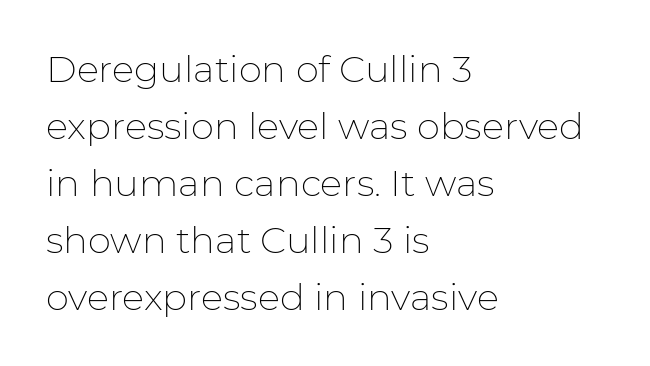
The image shows 37 px thin sans-serif type, upright; set left-aligned, normal line spacing (1.54x), normal letter spacing, not underlined; low stroke contrast and a medium x-height.
